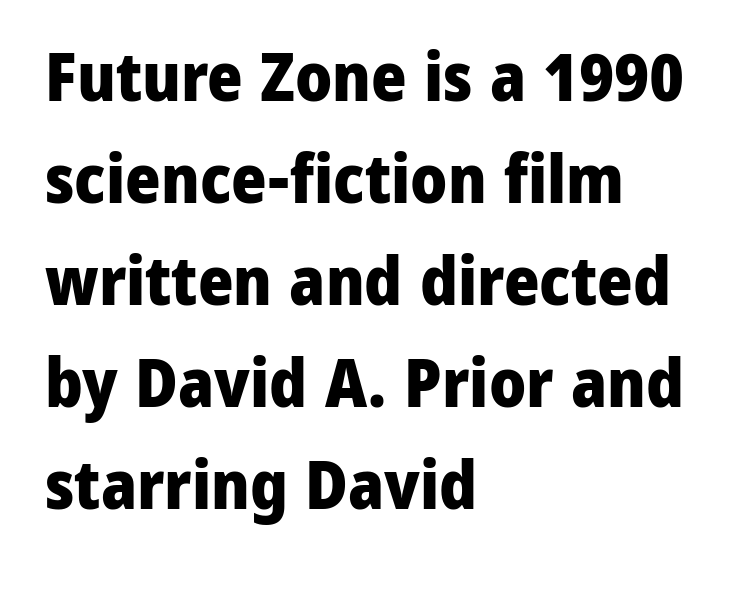
{"serif": "no", "italic": "no", "bold": "yes", "weight": "heavy", "width": "normal", "stroke_contrast": "low", "x_height": "medium", "monospaced": "no", "underline": "no", "align": "left", "line_spacing": "normal", "line_spacing_ratio": 1.5, "letter_spacing": "normal", "letter_spacing_em": 0.0, "glyph_px": 68}
